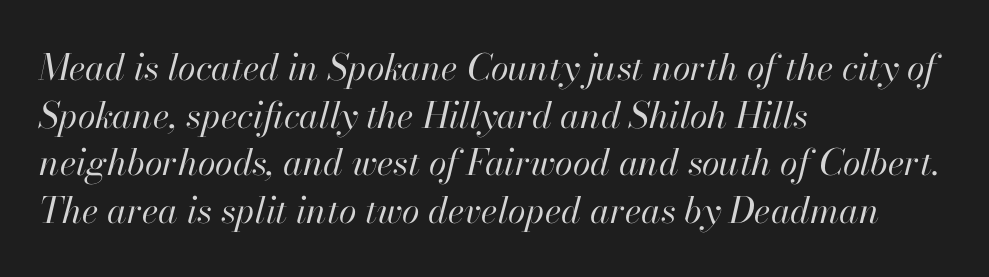
The image shows 36 px regular-weight type, italic (leaning right); set left-aligned, normal line spacing (1.32x), normal letter spacing, not underlined; high stroke contrast and a small x-height.
